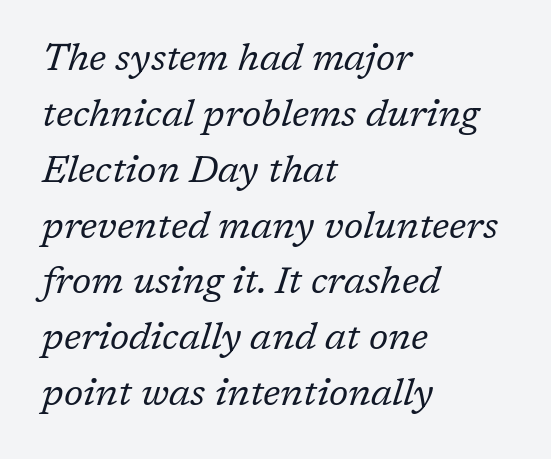
The image shows 38 px regular-weight serif type, italic (leaning right); set left-aligned, normal line spacing (1.47x), normal letter spacing, not underlined; low stroke contrast and a medium x-height.
